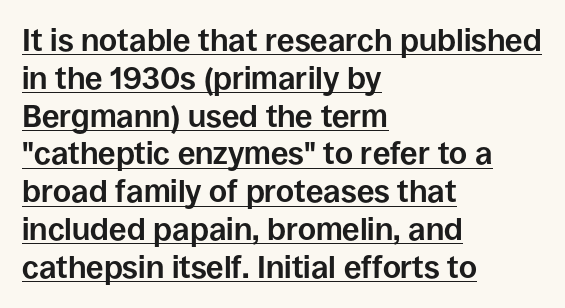
Nope, no serifs anywhere on these letters. A continuous stroke trails under the words, as in a hyperlink. Designer's note — italics off, roman on. The type is set solid horizontally, with unmodified tracking.
